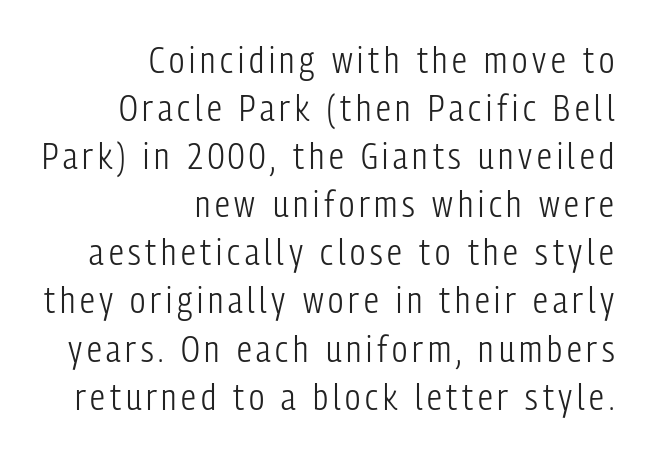
Q: Is the text bold? A: No.
Q: Is the text italic (slanted)? A: No, it is upright.
Q: Is the typeface a serif or a sans-serif typeface? A: Sans-serif.
Q: Is the text underlined? A: No.
Q: How is the paragraph aligned? A: Right-aligned.
Q: Is the spacing between lines tight, normal or loose? A: Normal.
Q: Width (condensed, normal, or wide)? A: Condensed.
Q: Stroke contrast? A: Low.
Q: x-height? A: Medium.
Q: Monospaced? A: No.
